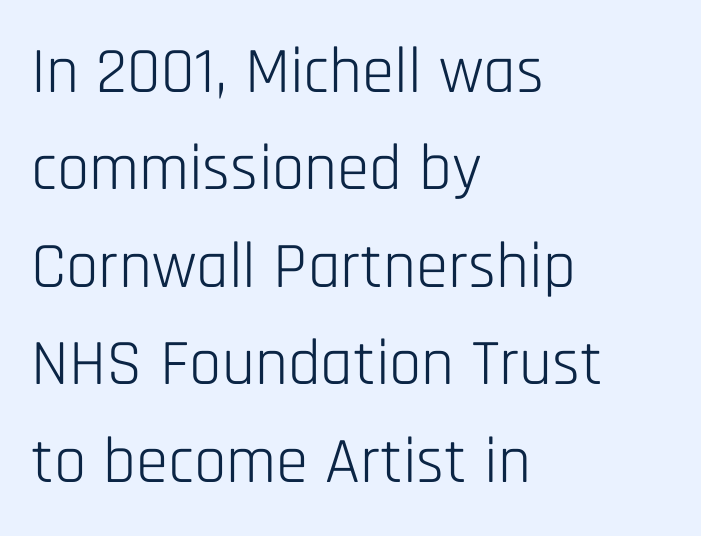
{"serif": "no", "italic": "no", "bold": "no", "weight": "light", "width": "condensed", "stroke_contrast": "low", "x_height": "large", "monospaced": "no", "underline": "no", "align": "left", "line_spacing": "normal", "line_spacing_ratio": 1.5, "letter_spacing": "normal", "letter_spacing_em": 0.0, "glyph_px": 65}
